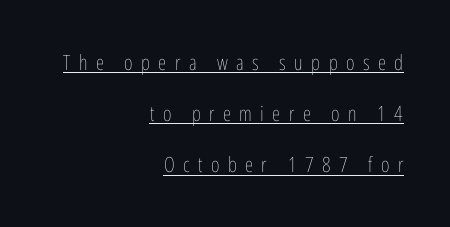
{"italic": "no", "bold": "no", "underline": "yes", "align": "right", "line_spacing": "loose", "line_spacing_ratio": 2.44, "letter_spacing": "wide", "letter_spacing_em": 0.4, "glyph_px": 21}
